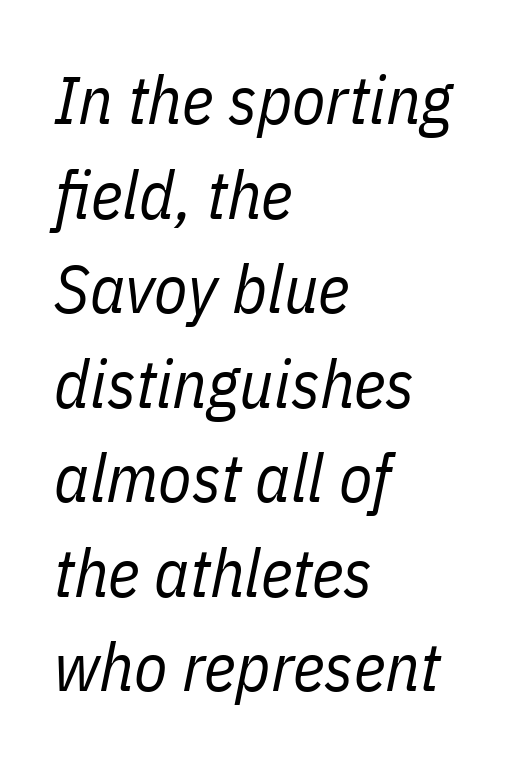
{"italic": "yes", "lean": "right", "slant_degrees": 11, "bold": "no", "weight": "regular", "width": "condensed", "stroke_contrast": "low", "x_height": "medium", "monospaced": "no", "underline": "no", "align": "left", "line_spacing": "normal", "line_spacing_ratio": 1.39, "letter_spacing": "normal", "letter_spacing_em": 0.0, "glyph_px": 68}
